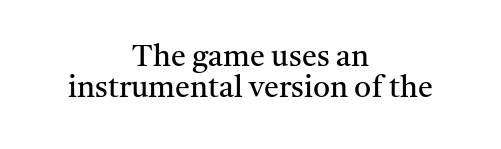
The image shows 30 px regular-weight serif type, upright; set centered, tight line spacing (1.04x), normal letter spacing, not underlined; medium stroke contrast and a medium x-height.
